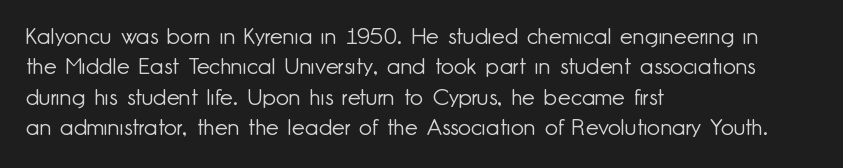
The space directly below the letters is spotless. Caption: standard tracking, unaltered. Vertically, the passage feels balanced, rows spaced as you'd expect. Does the lettering tilt? It doesn't — this is upright.
